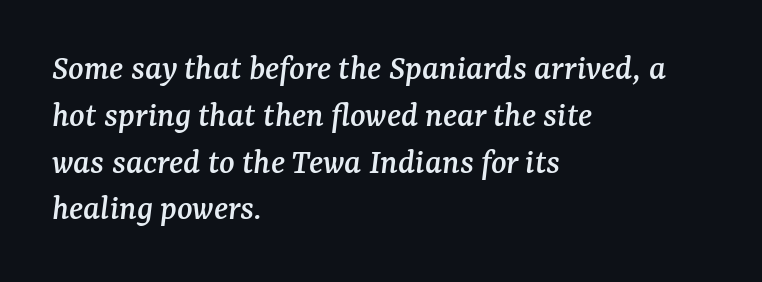
{"serif": "yes", "italic": "yes", "lean": "right", "slant_degrees": 7, "width": "normal", "stroke_contrast": "medium", "x_height": "medium", "monospaced": "no", "underline": "no", "align": "left", "line_spacing": "normal", "line_spacing_ratio": 1.3, "letter_spacing": "normal", "letter_spacing_em": 0.0, "glyph_px": 36}
